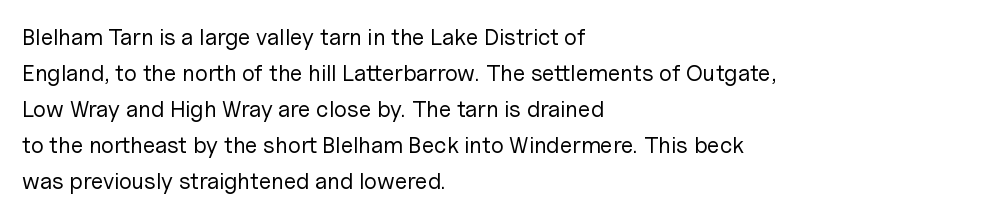
Q: Is the text bold? A: No.
Q: Is the text italic (slanted)? A: No, it is upright.
Q: Is the text underlined? A: No.
Q: How is the paragraph aligned? A: Left-aligned.
Q: Is the spacing between letters normal or unusually wide? A: Normal.
Q: Is the spacing between lines tight, normal or loose? A: Normal.
